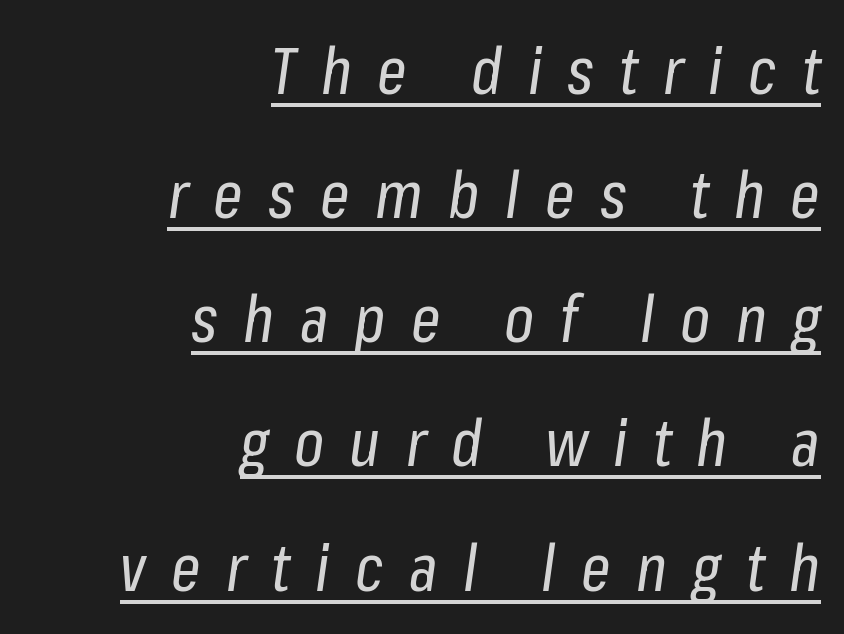
{"italic": "yes", "lean": "right", "slant_degrees": 8, "bold": "no", "weight": "regular", "width": "condensed", "stroke_contrast": "low", "x_height": "medium", "monospaced": "no", "underline": "yes", "align": "right", "line_spacing": "loose", "line_spacing_ratio": 1.91, "letter_spacing": "wide", "letter_spacing_em": 0.39, "glyph_px": 65}
